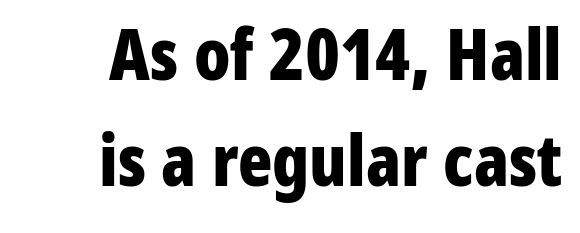
The passage shown has conventional tracking throughout. A full-strength bold gives these letters their thick strokes. Is there any slant? The stems are plumb. Looks like regular typesetting: each glyph gets only the width it needs.
